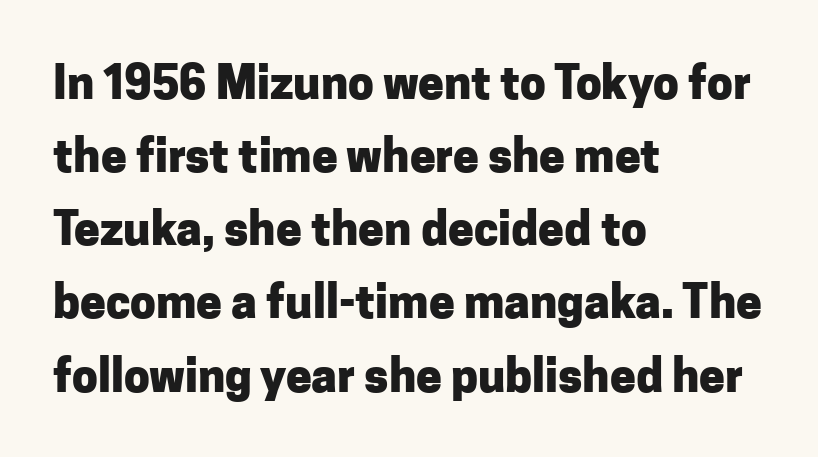
The image shows 46 px heavy sans-serif type, upright; set left-aligned, normal line spacing (1.59x), normal letter spacing, not underlined; low stroke contrast and a medium x-height.
